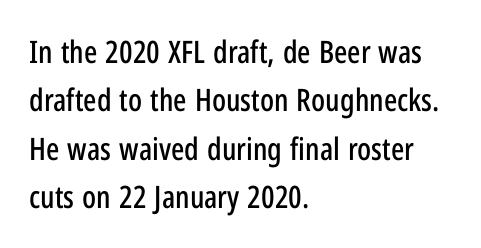
Q: Is the text italic (slanted)? A: No, it is upright.
Q: Is the typeface a serif or a sans-serif typeface? A: Sans-serif.
Q: Is the text underlined? A: No.
Q: How is the paragraph aligned? A: Left-aligned.
Q: Is the spacing between letters normal or unusually wide? A: Normal.
Q: Is the spacing between lines tight, normal or loose? A: Normal.
Q: Width (condensed, normal, or wide)? A: Condensed.
Q: Stroke contrast? A: Low.
Q: x-height? A: Medium.
Q: Monospaced? A: No.
